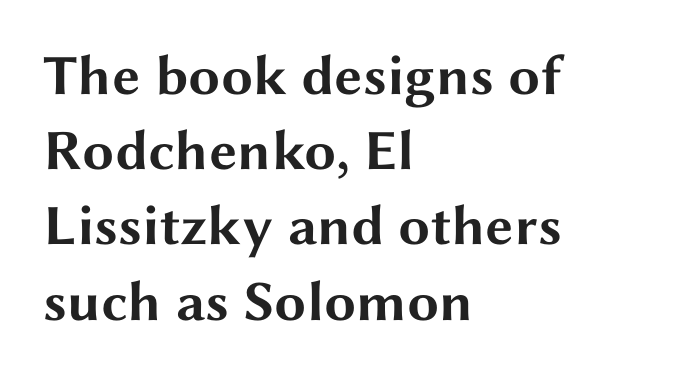
The line-height multiplier appears to be the usual default. Tall strokes in this sample are plumb rather than angled. Visually the block forms a straight wall on the left and a jagged coastline on the right. Each letter keeps its own natural width here, so spacing adapts to shape. Each row of text sits above clean, open space.
